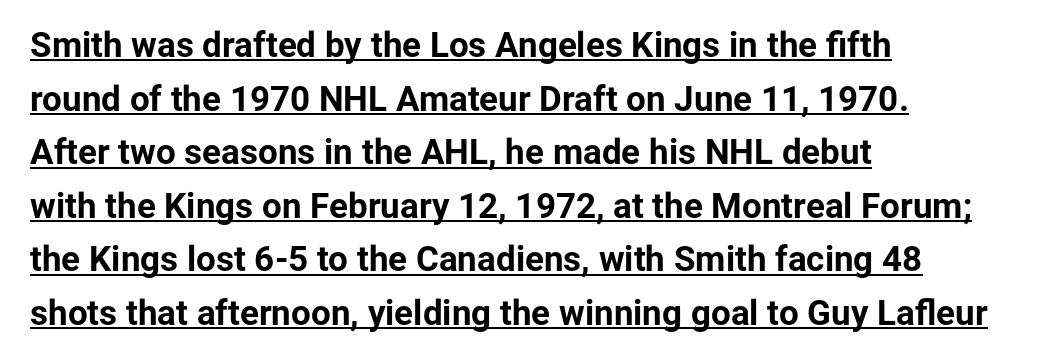
Strokes here are thick enough to call this a true bold. This sample has the flowing, uneven cadence of proportional lettering. Quick note: interline space is typical. Does the copy run flush right? No — it runs flush left. Tall strokes in this sample are plumb rather than angled.
